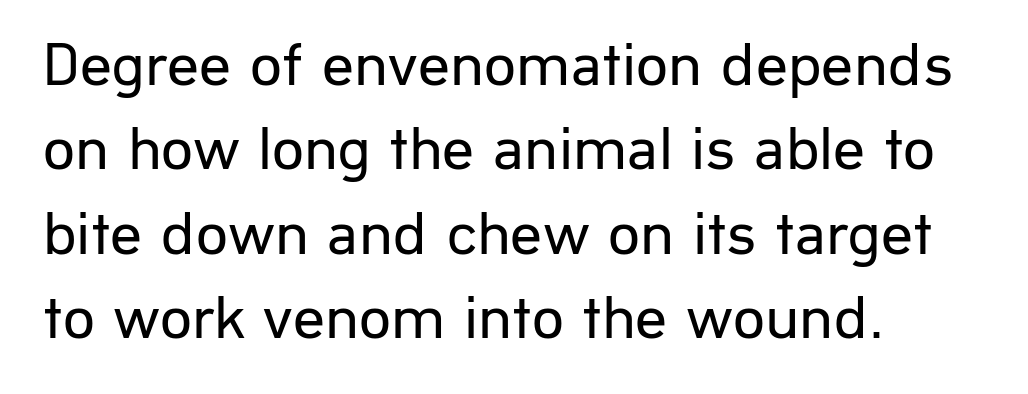
Is the block centered? No — it sits flush against the left margin. Does the leading feel generous? No, just average. The typeface has the unassuming heft of standard copy or less. The gap between lines stays unmarked.
